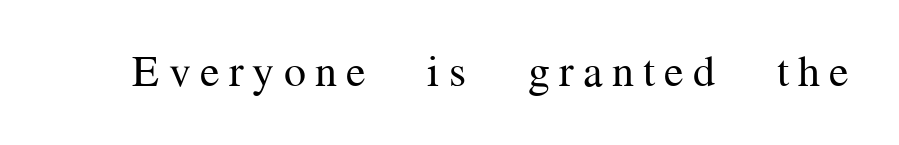
The weight tops out at a normal text grade. Has an underline been added? It has not. The axis of the letterforms is exactly vertical. Note the varied advance widths — an 'i' is clearly narrower than an 'm'. Little horizontal feet cap the strokes, marking this as serif type.
